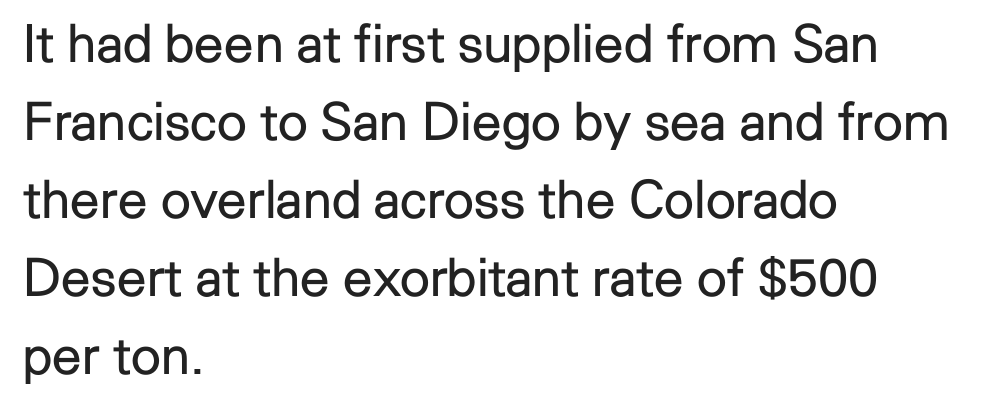
Q: Is the text bold? A: No.
Q: Is the text italic (slanted)? A: No, it is upright.
Q: Is the typeface a serif or a sans-serif typeface? A: Sans-serif.
Q: Is the text underlined? A: No.
Q: How is the paragraph aligned? A: Left-aligned.
Q: Is the spacing between letters normal or unusually wide? A: Normal.
Q: Is the spacing between lines tight, normal or loose? A: Normal.
Q: Width (condensed, normal, or wide)? A: Normal.
Q: Stroke contrast? A: Low.
Q: x-height? A: Medium.
Q: Monospaced? A: No.
